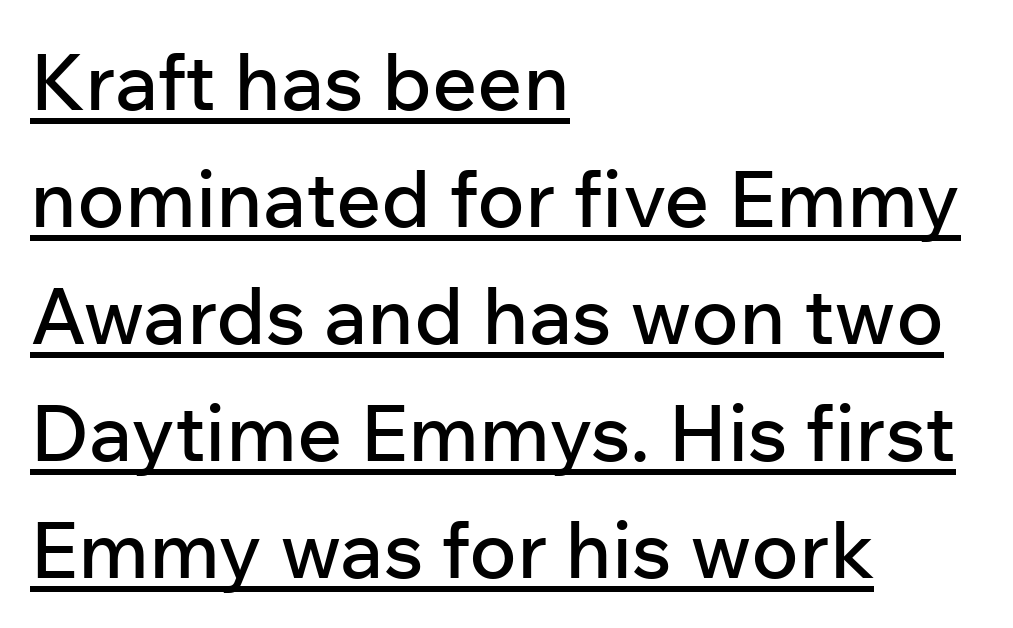
The image shows 79 px sans-serif type, upright; set left-aligned, normal line spacing (1.48x), normal letter spacing, underlined; low stroke contrast and a medium x-height.
